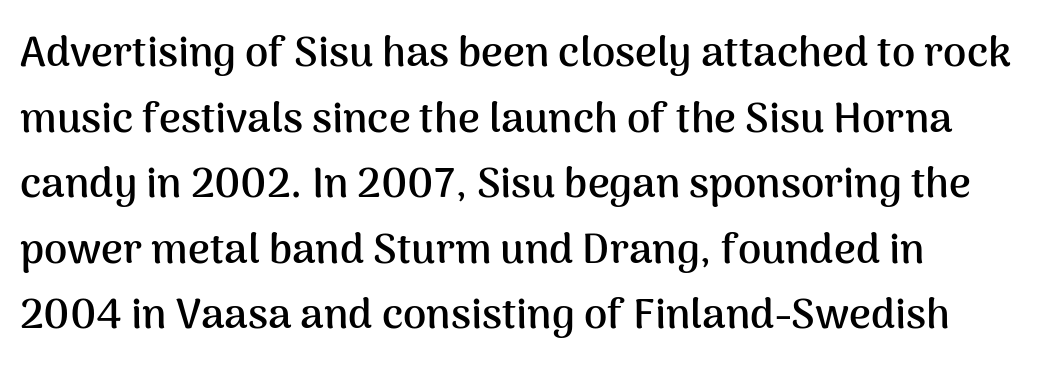
The image shows 42 px semibold sans-serif type, upright; set left-aligned, normal line spacing (1.56x), normal letter spacing, not underlined; medium stroke contrast and a medium x-height.
